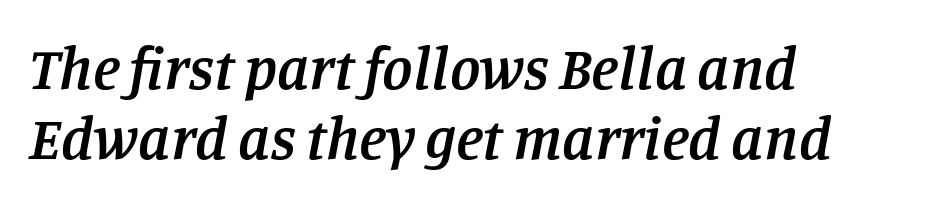
{"serif": "yes", "italic": "yes", "lean": "right", "slant_degrees": 11, "bold": "semi", "weight": "semibold", "width": "normal", "stroke_contrast": "low", "x_height": "large", "monospaced": "no", "underline": "no", "align": "left", "line_spacing": "tight", "line_spacing_ratio": 1.14, "letter_spacing": "normal", "letter_spacing_em": 0.0, "glyph_px": 61}
